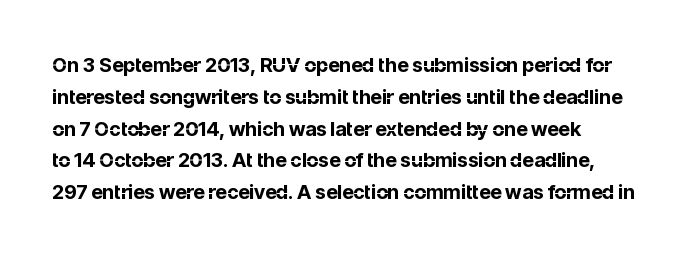
{"italic": "no", "bold": "yes", "underline": "no", "align": "left", "line_spacing": "normal", "line_spacing_ratio": 1.59, "letter_spacing": "normal", "letter_spacing_em": 0.0, "glyph_px": 20}
